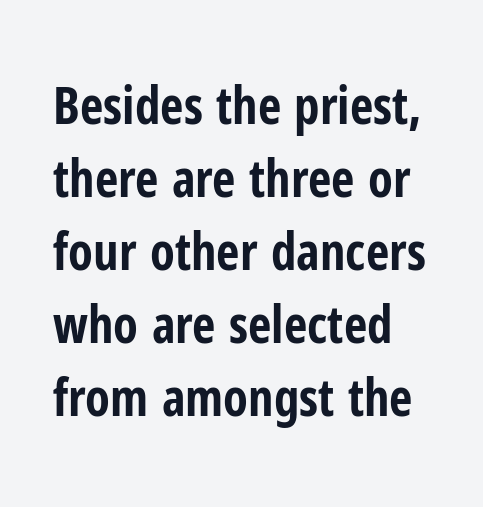
Font category for this specimen: sans-serif. Rule under the text: the space is simply empty. The block of text has a typical density, with ordinary space between rows. The tracking reads as untouched default to a designer's eye.
